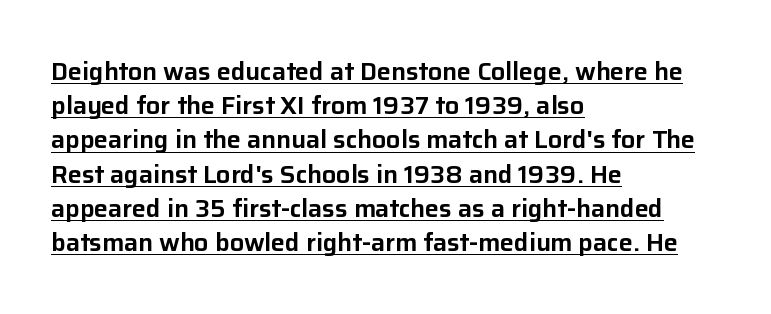
Q: Is the text italic (slanted)? A: No, it is upright.
Q: Is the text underlined? A: Yes.
Q: How is the paragraph aligned? A: Left-aligned.
Q: Is the spacing between letters normal or unusually wide? A: Normal.
Q: Is the spacing between lines tight, normal or loose? A: Normal.
